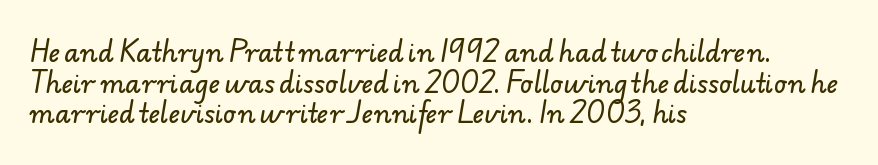
These lines keep a tight, regular rhythm from letter to letter. Only glyphs here, with clear space below each row. All the whitespace from short lines collects on the right.
